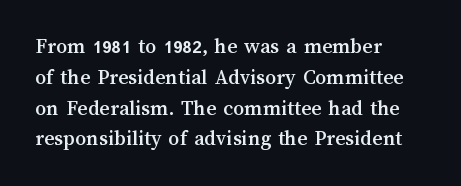
Q: Is the text italic (slanted)? A: No, it is upright.
Q: Is the text underlined? A: No.
Q: How is the paragraph aligned? A: Left-aligned.
Q: Is the spacing between letters normal or unusually wide? A: Normal.
Q: Is the spacing between lines tight, normal or loose? A: Normal.
